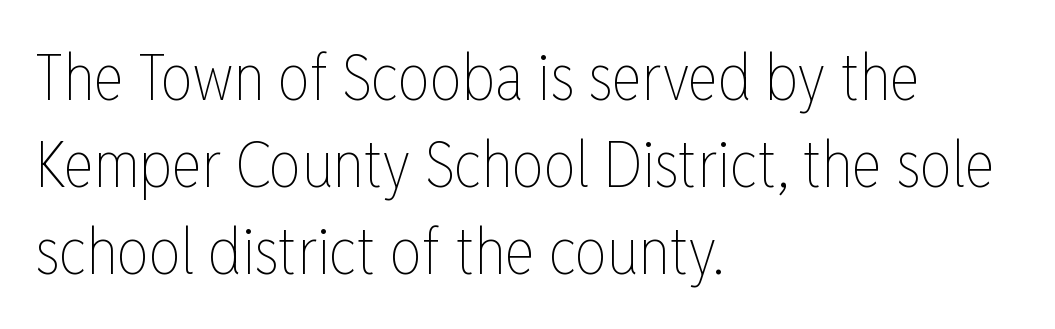
{"italic": "no", "bold": "no", "weight": "thin", "width": "condensed", "stroke_contrast": "low", "x_height": "medium", "monospaced": "no", "underline": "no", "align": "left", "line_spacing": "normal", "line_spacing_ratio": 1.36, "letter_spacing": "normal", "letter_spacing_em": 0.0, "glyph_px": 64}
